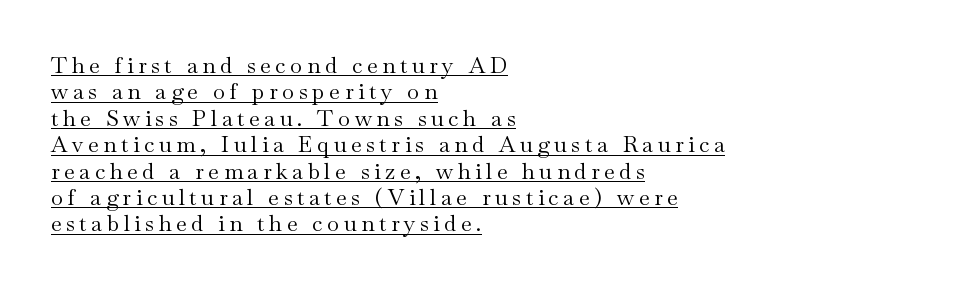
Q: Is the text bold? A: No.
Q: Is the text italic (slanted)? A: No, it is upright.
Q: Is the text underlined? A: Yes.
Q: How is the paragraph aligned? A: Left-aligned.
Q: Is the spacing between letters normal or unusually wide? A: Unusually wide.
